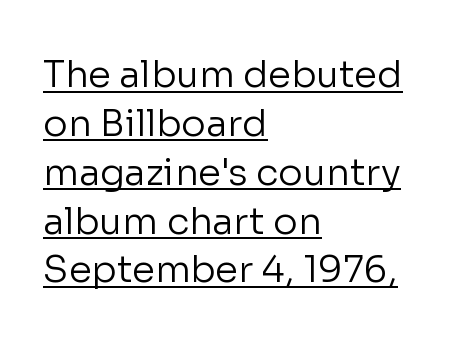
The image shows 37 px regular-weight sans-serif type, upright; set left-aligned, normal line spacing (1.32x), normal letter spacing, underlined; low stroke contrast and a medium x-height.
